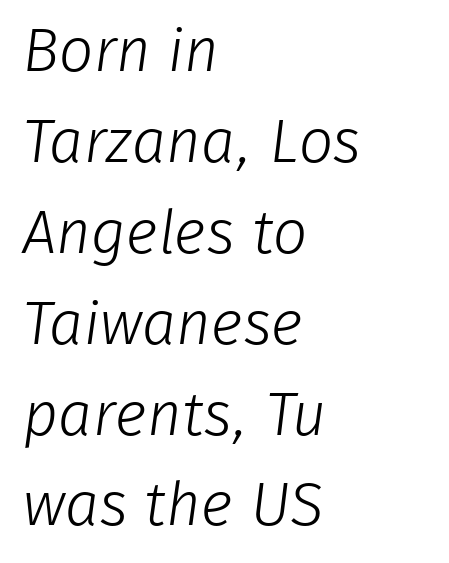
Underline: absent. A sans-serif font was chosen for this passage. Vertical stems look standard width or narrower in stroke. A typesetter would call this proportional, since set widths differ per character. One-word summary of the alignment: left.
